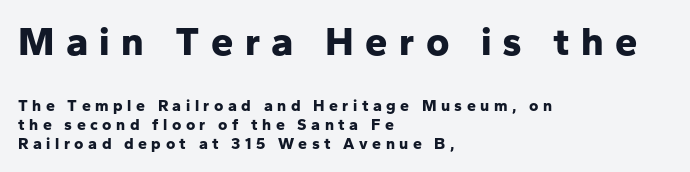
Q: Is the text bold? A: Yes.
Q: Is the text italic (slanted)? A: No, it is upright.
Q: Is the typeface a serif or a sans-serif typeface? A: Sans-serif.
Q: Is the text underlined? A: No.
Q: How is the paragraph aligned? A: Left-aligned.
Q: Is the spacing between letters normal or unusually wide? A: Unusually wide.
Q: Which block of text is set in a larger size, the first (top) or the second (bottom)? A: The first (top) one.
Q: Width (condensed, normal, or wide)? A: Normal.
Q: Stroke contrast? A: Low.
Q: x-height? A: Medium.
Q: Monospaced? A: No.
